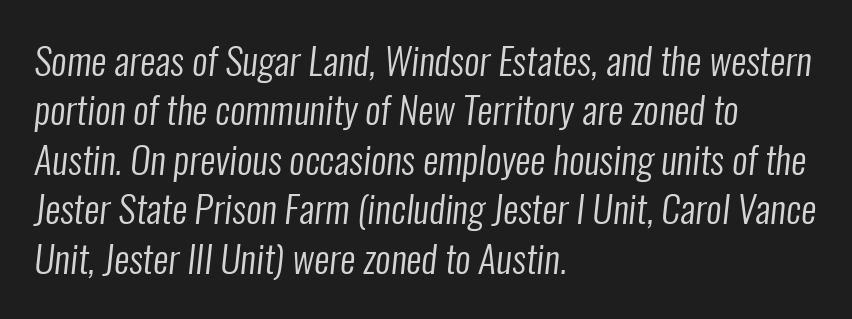
Nope, no serifs anywhere on these letters. Compared with a centered layout, this one pins lines to the left instead. Letters rest on an invisible, unmarked baseline. These glyphs show unthickened strokes, regular width or finer. What's the leading like? Ordinary, nothing unusual.
